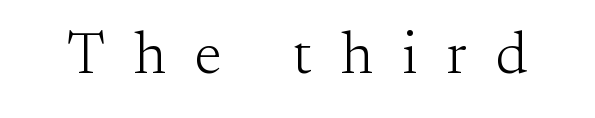
Q: Is the text bold? A: No.
Q: Is the text italic (slanted)? A: No, it is upright.
Q: Is the typeface a serif or a sans-serif typeface? A: Serif.
Q: Is the text underlined? A: No.
Q: Is the spacing between letters normal or unusually wide? A: Unusually wide.
Q: Width (condensed, normal, or wide)? A: Normal.
Q: Stroke contrast? A: Medium.
Q: x-height? A: Small.
Q: Monospaced? A: No.
